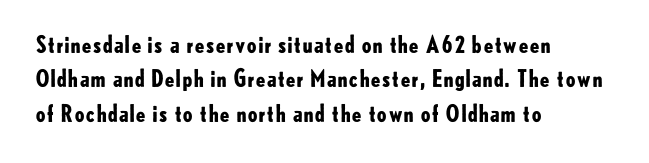
The image shows 23 px bold type, upright; set left-aligned, normal line spacing (1.5x), normal letter spacing, not underlined.
